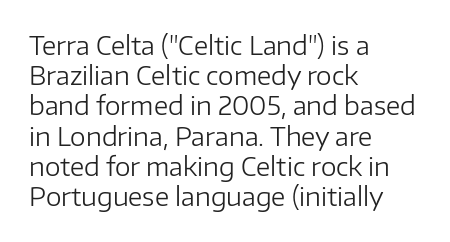
{"italic": "no", "bold": "no", "underline": "no", "align": "left", "line_spacing_ratio": 1.21, "letter_spacing": "normal", "letter_spacing_em": 0.0, "glyph_px": 25}
